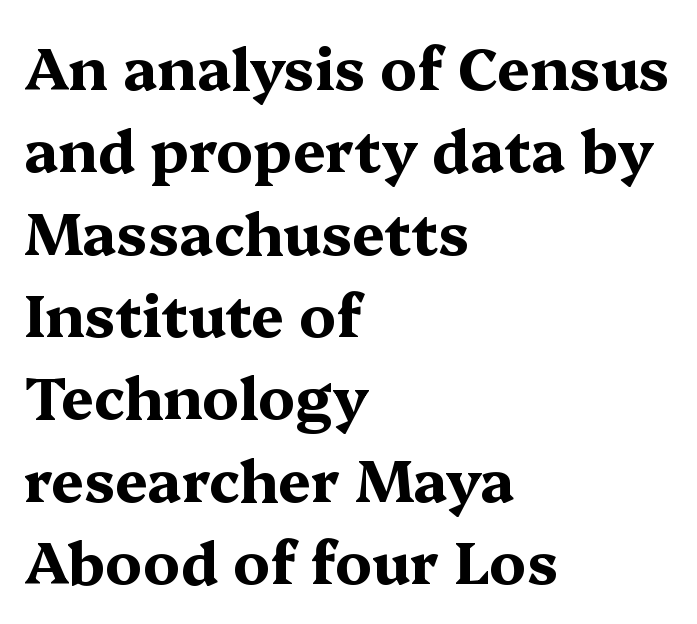
Q: Is the text bold? A: Yes.
Q: Is the text italic (slanted)? A: No, it is upright.
Q: Is the typeface a serif or a sans-serif typeface? A: Serif.
Q: Is the text underlined? A: No.
Q: How is the paragraph aligned? A: Left-aligned.
Q: Is the spacing between letters normal or unusually wide? A: Normal.
Q: Is the spacing between lines tight, normal or loose? A: Normal.
Q: Width (condensed, normal, or wide)? A: Wide.
Q: Stroke contrast? A: Medium.
Q: x-height? A: Medium.
Q: Monospaced? A: No.
